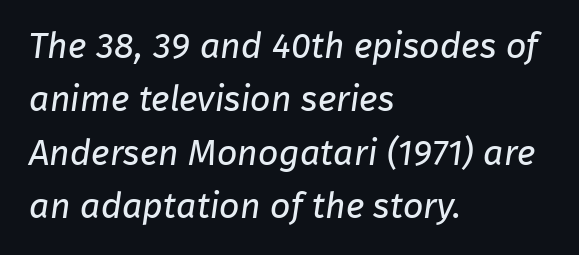
Compared with a typical body face, this is equally light or lighter still. Letters rest on an invisible, unmarked baseline. Classification — sans serif. The vertical gap from one line to the next is medium. In terms of letterspacing, this is plain default setting.
